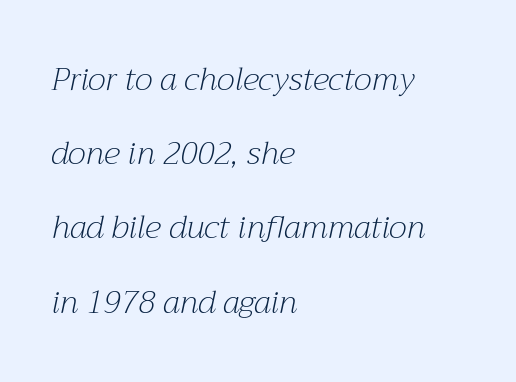
The image shows 32 px light serif type, italic (leaning right); set left-aligned, loose line spacing (2.32x), normal letter spacing, not underlined; medium stroke contrast and a medium x-height.
